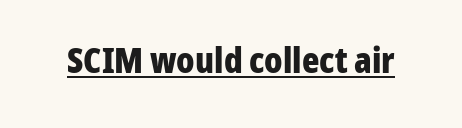
Is this a sans? Yes — the strokes have no serifs. Is the type bold? Yes — the strokes are clearly thick and heavy. Has an underline been added? It has. Looks like regular typesetting: each glyph gets only the width it needs. When letters stand straight like this, we call the style roman or upright.
